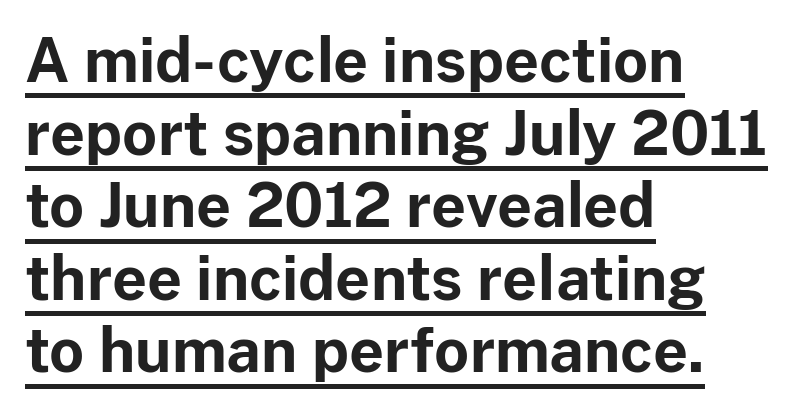
Leftover space on each line is placed entirely after the last word. The glyphs are accompanied by a horizontal stroke just below them. Regarding serifs, this sample does without them. Emphasis by weight is at full strength: bold.
